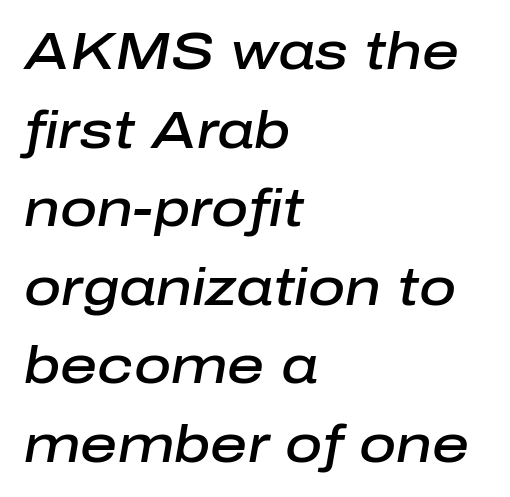
{"italic": "yes", "lean": "right", "slant_degrees": 10, "bold": "semi", "weight": "semibold", "width": "normal", "stroke_contrast": "low", "x_height": "medium", "monospaced": "no", "underline": "no", "align": "left", "line_spacing": "normal", "line_spacing_ratio": 1.54, "letter_spacing": "normal", "letter_spacing_em": 0.0, "glyph_px": 51}
